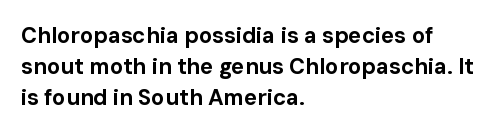
{"italic": "no", "bold": "yes", "underline": "no", "align": "left", "line_spacing": "normal", "line_spacing_ratio": 1.42, "letter_spacing": "normal", "letter_spacing_em": 0.0, "glyph_px": 22}
